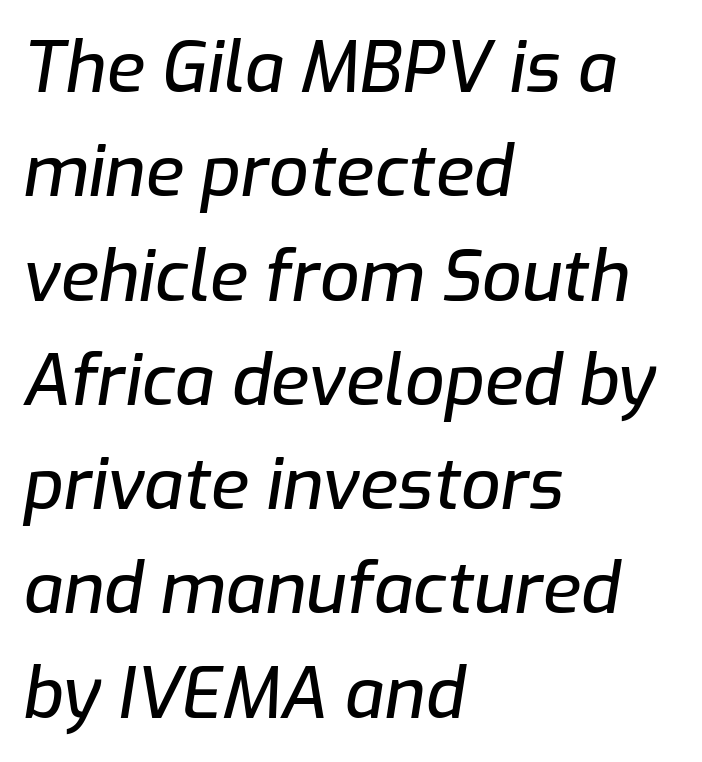
The image shows 70 px text type, italic (leaning right); set left-aligned, normal line spacing (1.49x), normal letter spacing, not underlined; low stroke contrast and a medium x-height.
